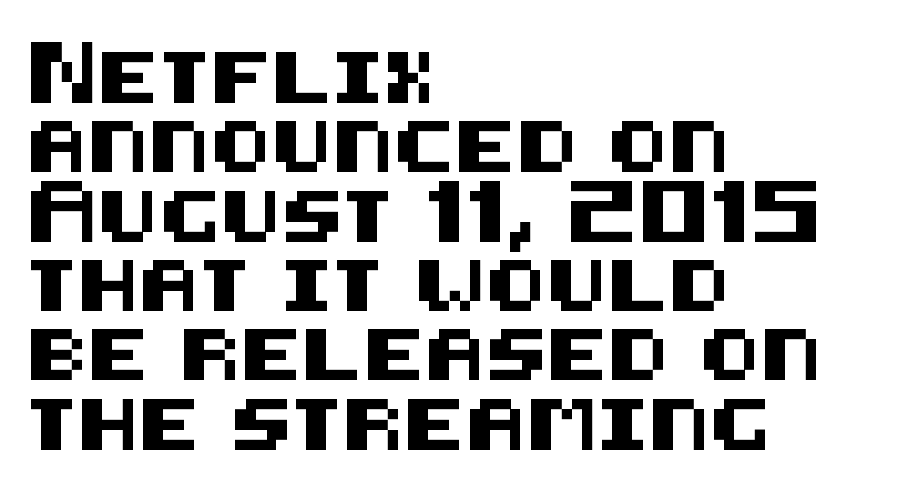
Q: Is the text italic (slanted)? A: No, it is upright.
Q: Is the typeface a serif or a sans-serif typeface? A: Sans-serif.
Q: Is the text underlined? A: No.
Q: How is the paragraph aligned? A: Left-aligned.
Q: Is the spacing between letters normal or unusually wide? A: Normal.
Q: Is the spacing between lines tight, normal or loose? A: Normal.
Q: Width (condensed, normal, or wide)? A: Normal.
Q: Stroke contrast? A: Medium.
Q: x-height? A: Large.
